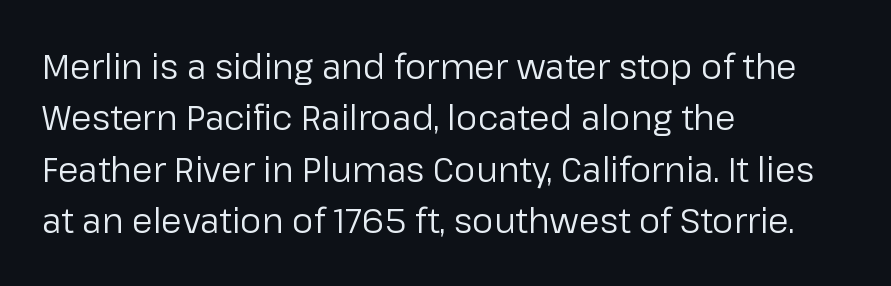
The image shows 34 px regular-weight sans-serif type, upright; set left-aligned, normal line spacing (1.51x), normal letter spacing, not underlined; low stroke contrast and a medium x-height.
